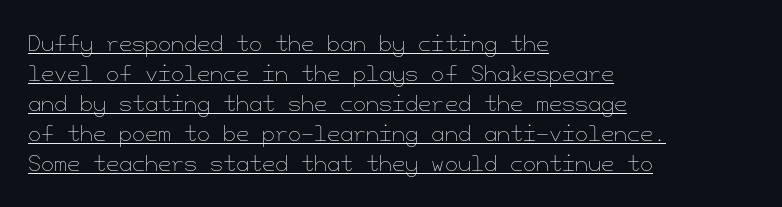
The image shows 21 px text type, upright; set left-aligned, normal line spacing (1.43x), normal letter spacing, underlined.
